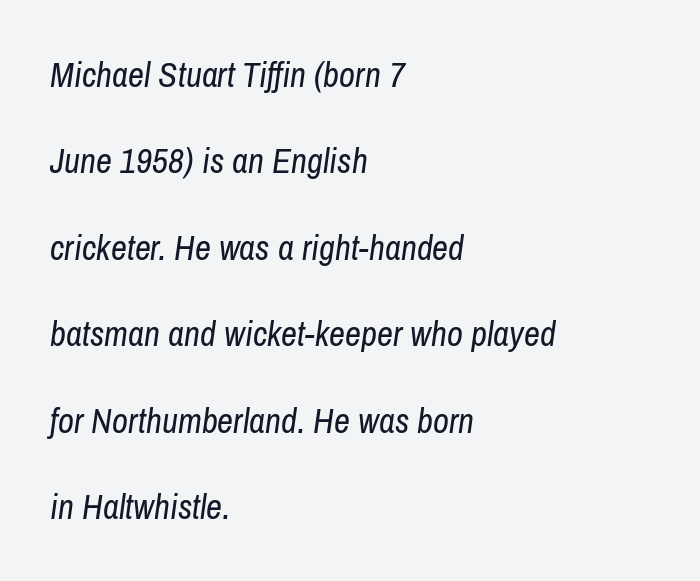
No extra tracking has been applied to these lines. The letters are slanted; this is an italic face. Do the characters align in a grid? No, the font is proportional. The zone under the glyphs is completely vacant.
